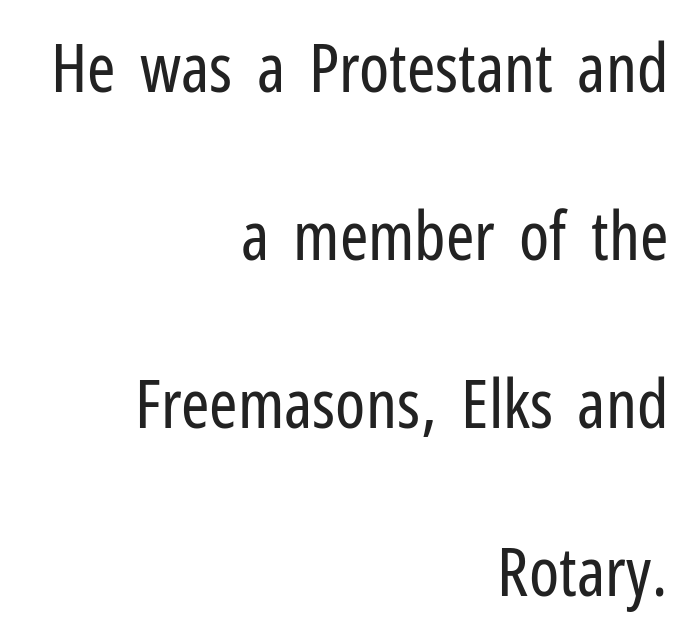
The image shows 68 px regular-weight, condensed sans-serif type, upright; set right-aligned, loose line spacing (2.47x), normal letter spacing, not underlined; low stroke contrast and a medium x-height.
